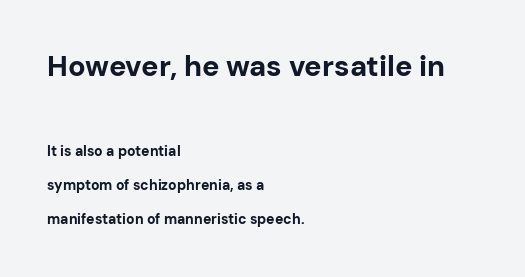
Nobody touched the tracking dial on this one. How would I describe the line gaps? Wide and relaxed. Clear beneath every line of the passage. What kind of face is this? One without serifs — a sans. Each letter keeps its own natural width here, so spacing adapts to shape. Two sizes are in play, and the larger belongs to the first block.
